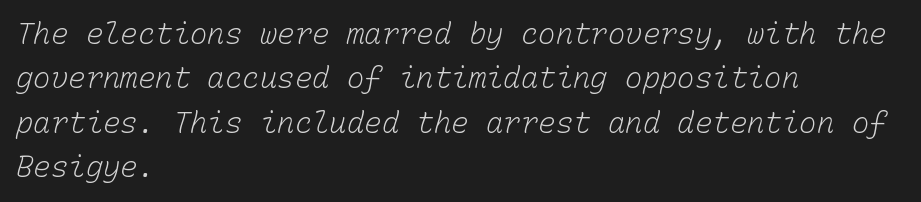
The image shows 29 px light type, monospaced; set left-aligned, normal line spacing (1.53x), normal letter spacing, not underlined; low stroke contrast and a medium x-height.
